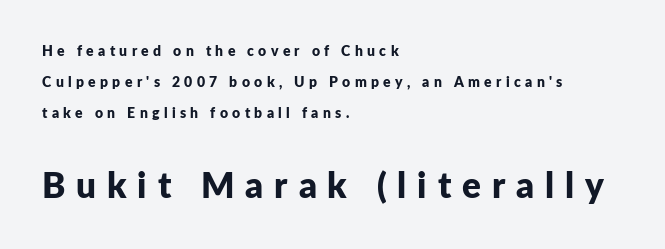
The image shows 35 px bold sans-serif type, upright; set left-aligned, loose line spacing (2.22x), unusually wide letter spacing (+0.31 em), not underlined; the second (bottom) block is 2.5x larger; low stroke contrast and a medium x-height.
